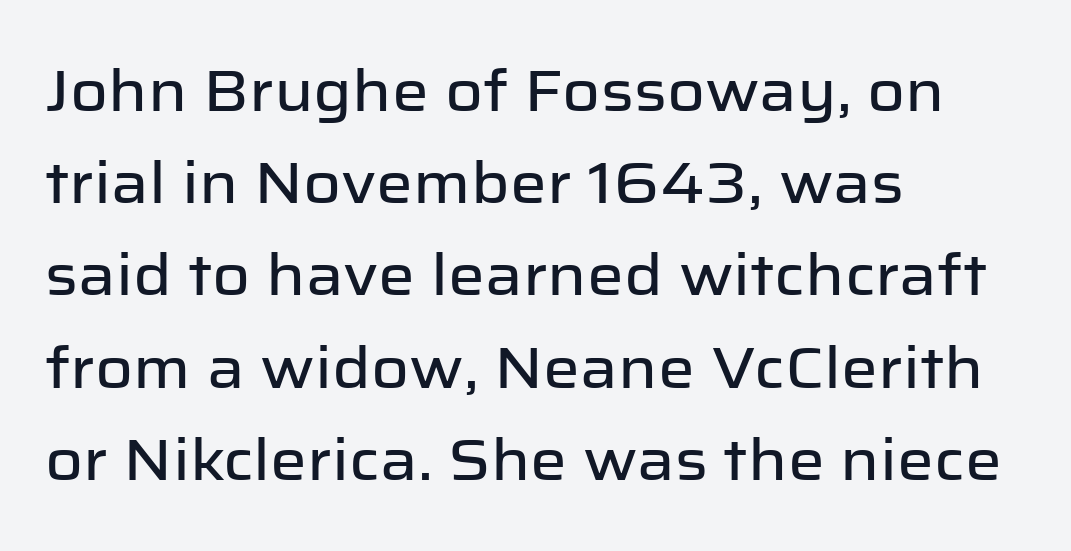
Q: Is the text italic (slanted)? A: No, it is upright.
Q: Is the typeface a serif or a sans-serif typeface? A: Sans-serif.
Q: Is the text underlined? A: No.
Q: How is the paragraph aligned? A: Left-aligned.
Q: Is the spacing between letters normal or unusually wide? A: Normal.
Q: Is the spacing between lines tight, normal or loose? A: Normal.
Q: Width (condensed, normal, or wide)? A: Normal.
Q: Stroke contrast? A: Low.
Q: x-height? A: Medium.
Q: Monospaced? A: No.
